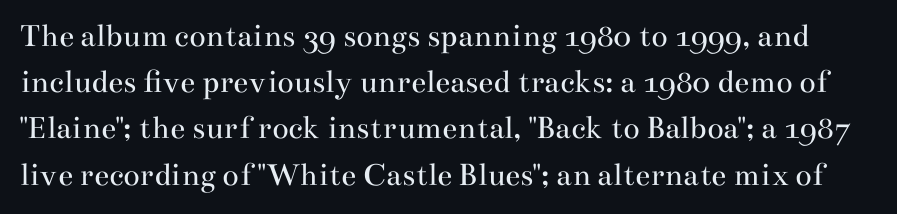
Q: Is the text bold? A: No.
Q: Is the text italic (slanted)? A: No, it is upright.
Q: Is the typeface a serif or a sans-serif typeface? A: Serif.
Q: Is the text underlined? A: No.
Q: Is the spacing between letters normal or unusually wide? A: Normal.
Q: Is the spacing between lines tight, normal or loose? A: Normal.
Q: Width (condensed, normal, or wide)? A: Wide.
Q: Stroke contrast? A: Medium.
Q: x-height? A: Small.
Q: Monospaced? A: No.
